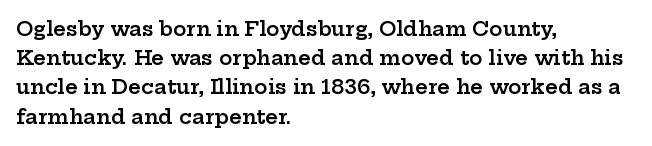
Q: Is the text bold? A: Semi-bold.
Q: Is the text italic (slanted)? A: No, it is upright.
Q: Is the text underlined? A: No.
Q: How is the paragraph aligned? A: Left-aligned.
Q: Is the spacing between letters normal or unusually wide? A: Normal.
Q: Is the spacing between lines tight, normal or loose? A: Normal.
